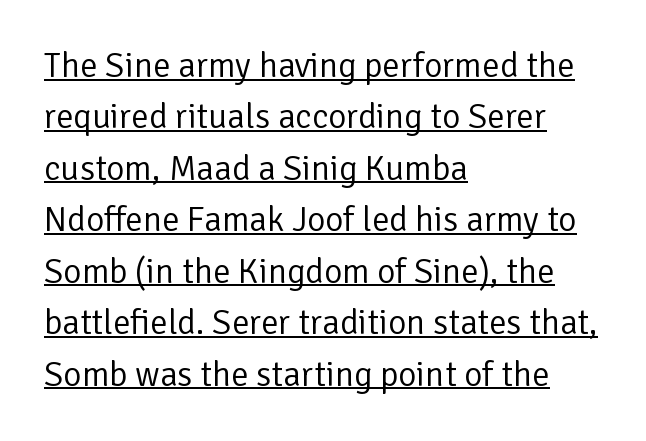
{"serif": "no", "italic": "no", "bold": "no", "weight": "regular", "width": "normal", "stroke_contrast": "low", "x_height": "medium", "monospaced": "no", "underline": "yes", "align": "left", "line_spacing": "normal", "line_spacing_ratio": 1.47, "letter_spacing": "normal", "letter_spacing_em": 0.0, "glyph_px": 35}
